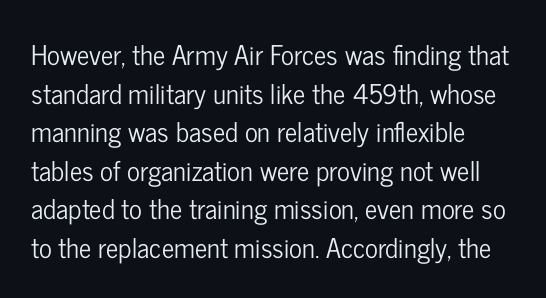
The image shows 27 px text type, upright; set left-aligned, normal line spacing (1.43x), normal letter spacing, not underlined.
